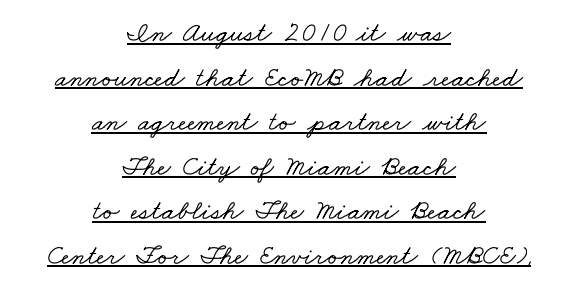
The image shows 28 px wide serif type; set centered, normal line spacing (1.59x), normal letter spacing, underlined; low stroke contrast and a small x-height.
